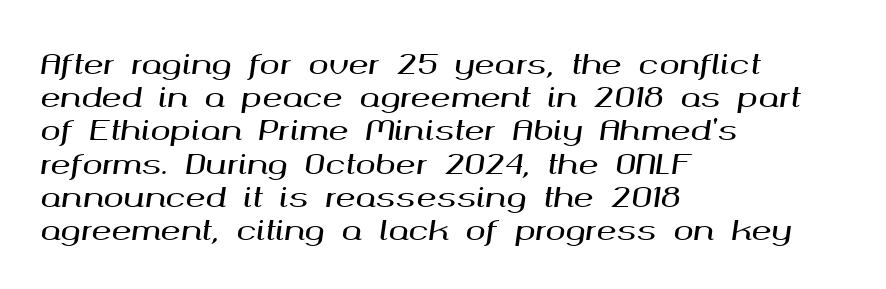
Observe the ordinary spacing: letters are neighbours, not strangers. A typesetter would mark this as italic. The lines in this sample share a left origin and differ only in where they stop. The space directly below the letters is spotless.
